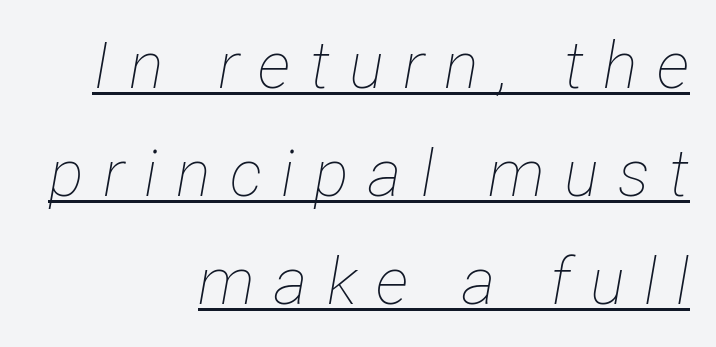
{"italic": "yes", "lean": "right", "slant_degrees": 12, "bold": "no", "weight": "thin", "width": "condensed", "stroke_contrast": "low", "x_height": "medium", "monospaced": "no", "underline": "yes", "align": "right", "line_spacing": "normal", "line_spacing_ratio": 1.66, "letter_spacing": "wide", "letter_spacing_em": 0.3, "glyph_px": 65}
